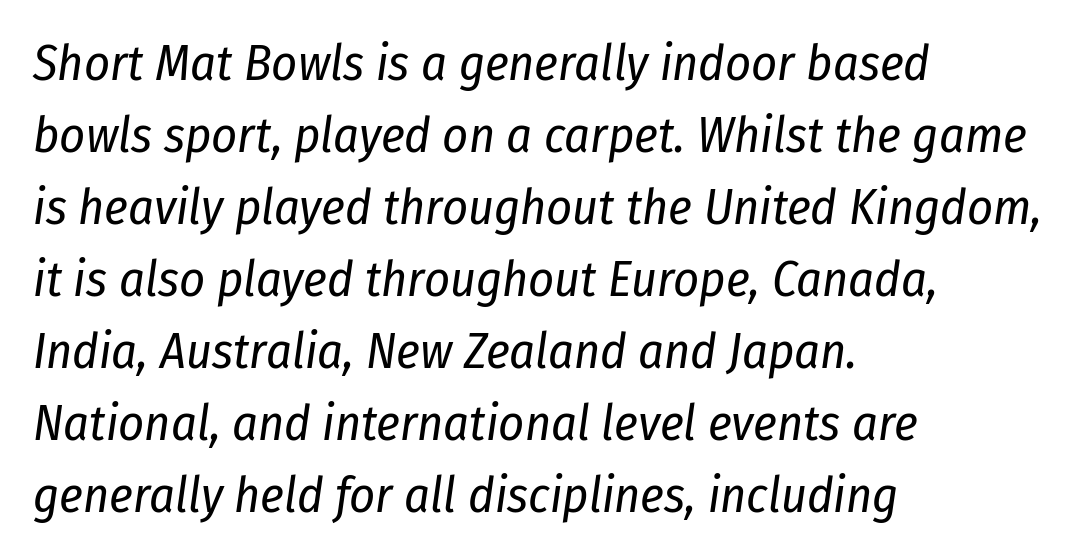
Designer's note — italics engaged. Honestly, there is no underline to notice here at all. The strokes carry an ordinary text weight at most. Think of a printed novel: that variable character pitch is what you see here. Default kerning and tracking; the words read as compact shapes.
